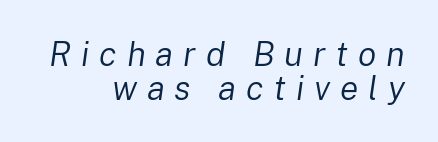
The area under the type is left untouched. Compared with typical body copy, the letter spacing here is much looser. The passage is arranged like a letterhead date or caption credit — flush right. Note the varied advance widths — an 'i' is clearly narrower than an 'm'. The space between consecutive lines is stingy. Yep, that's italic — everything's leaning.
